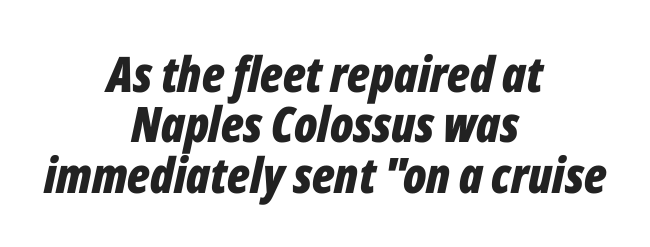
This sample uses plain, unmodified letter spacing. Bold? Absolutely — the strokes are thick and heavy. Short and long lines alike share a common midpoint. A typesetter would call this leading minimal, almost set solid. Has an underline been added? It has not. This sample uses an oblique cut, with every glyph tilted off the vertical.
